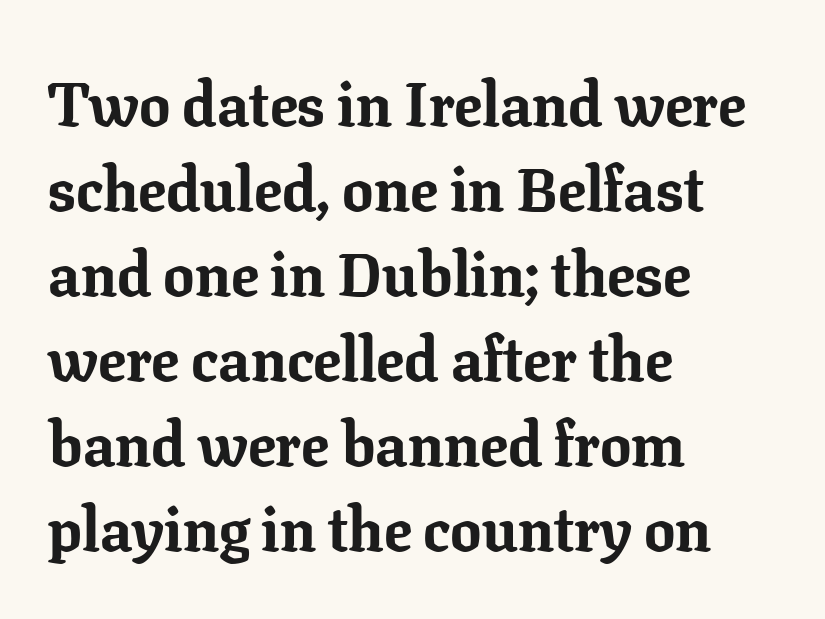
Q: Is the text bold? A: Yes.
Q: Is the text italic (slanted)? A: No, it is upright.
Q: Is the typeface a serif or a sans-serif typeface? A: Serif.
Q: Is the text underlined? A: No.
Q: How is the paragraph aligned? A: Left-aligned.
Q: Is the spacing between letters normal or unusually wide? A: Normal.
Q: Is the spacing between lines tight, normal or loose? A: Normal.
Q: Width (condensed, normal, or wide)? A: Normal.
Q: Stroke contrast? A: Low.
Q: x-height? A: Medium.
Q: Monospaced? A: No.
